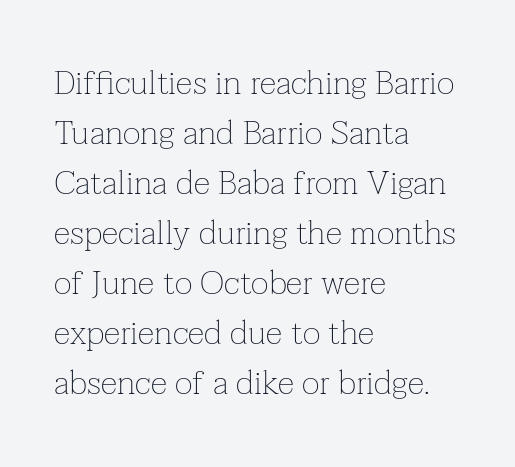
The image shows 34 px thin serif type, upright; set left-aligned, normal line spacing (1.47x), normal letter spacing, not underlined; low stroke contrast and a medium x-height.
